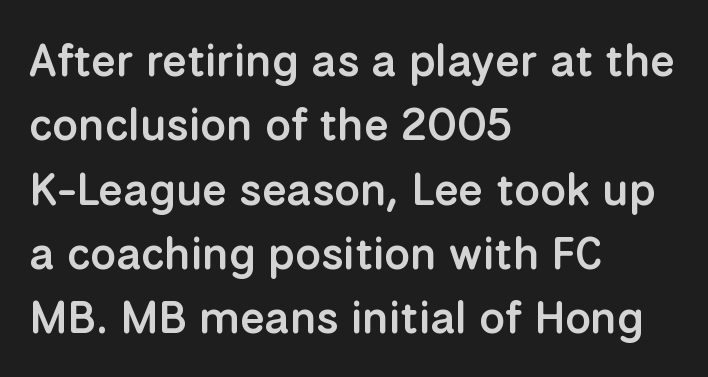
Spacing verdict: proportional, widths tailored to each character. In terms of letterspacing, this is plain default setting. Ordinary non-slanted type is in use. The strokes are fattened partway — semibold, not bold. The glyphs are unaccompanied by any horizontal stroke below them. These lines sit exactly where default settings would place them.
